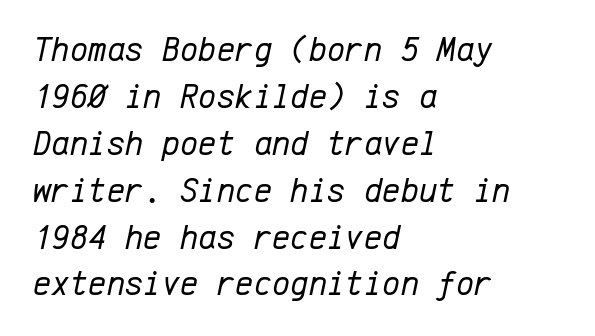
Q: Is the text bold? A: No.
Q: Is the text italic (slanted)? A: Yes, it leans right by about 12 degrees.
Q: Is the text underlined? A: No.
Q: How is the paragraph aligned? A: Left-aligned.
Q: Is the spacing between letters normal or unusually wide? A: Normal.
Q: Is the spacing between lines tight, normal or loose? A: Normal.
Q: Width (condensed, normal, or wide)? A: Normal.
Q: Stroke contrast? A: Low.
Q: x-height? A: Medium.
Q: Monospaced? A: Yes.
